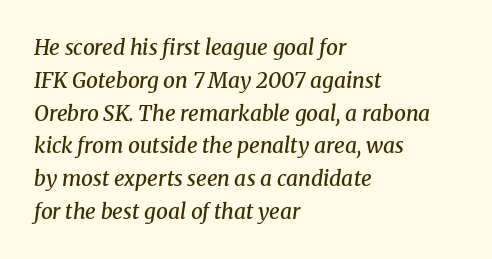
{"italic": "yes", "lean": "right", "slant_degrees": 8, "bold": "semi", "underline": "no", "align": "left", "line_spacing": "normal", "line_spacing_ratio": 1.56, "letter_spacing": "normal", "letter_spacing_em": 0.0, "glyph_px": 21}
